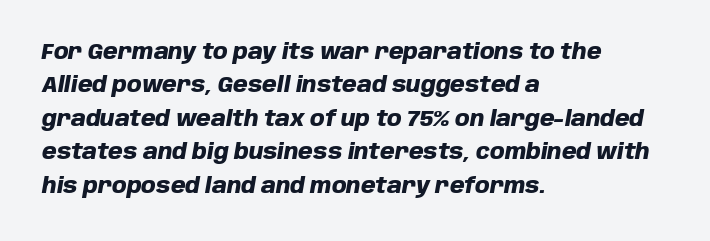
{"italic": "yes", "lean": "right", "slant_degrees": 10, "bold": "yes", "underline": "no", "align": "left", "line_spacing": "normal", "line_spacing_ratio": 1.59, "letter_spacing": "normal", "letter_spacing_em": 0.0, "glyph_px": 21}
